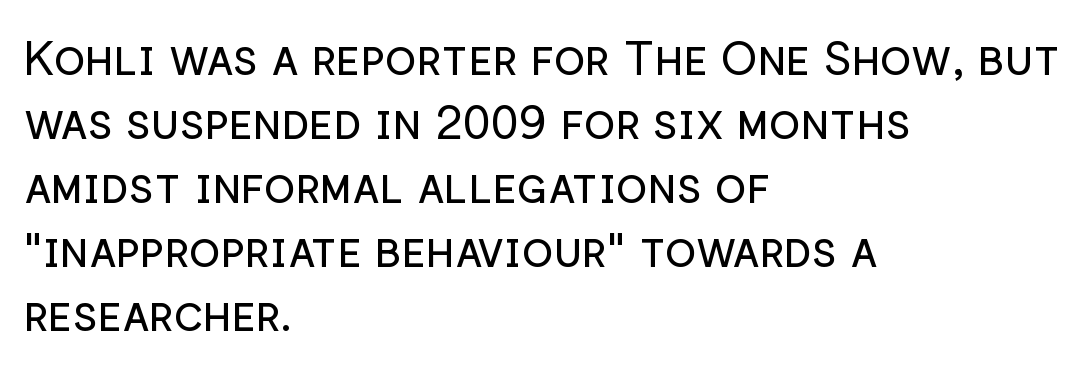
The image shows 47 px regular-weight sans-serif type, upright; set left-aligned, normal line spacing (1.36x), normal letter spacing, not underlined; low stroke contrast and a medium x-height.
